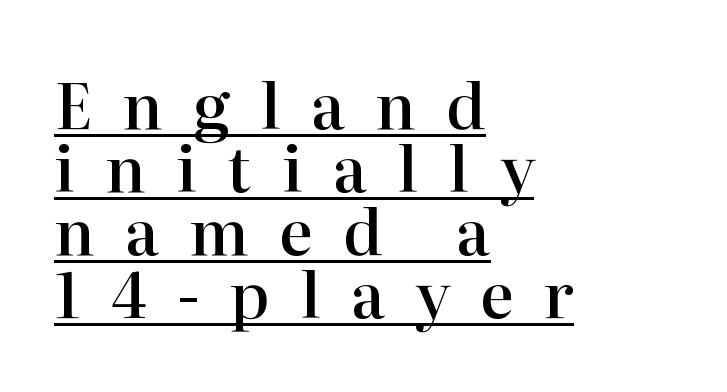
Q: Is the text bold? A: Semi-bold.
Q: Is the text italic (slanted)? A: No, it is upright.
Q: Is the typeface a serif or a sans-serif typeface? A: Serif.
Q: Is the text underlined? A: Yes.
Q: How is the paragraph aligned? A: Left-aligned.
Q: Is the spacing between letters normal or unusually wide? A: Unusually wide.
Q: Is the spacing between lines tight, normal or loose? A: Tight.
Q: Width (condensed, normal, or wide)? A: Normal.
Q: Stroke contrast? A: High.
Q: x-height? A: Medium.
Q: Monospaced? A: No.
